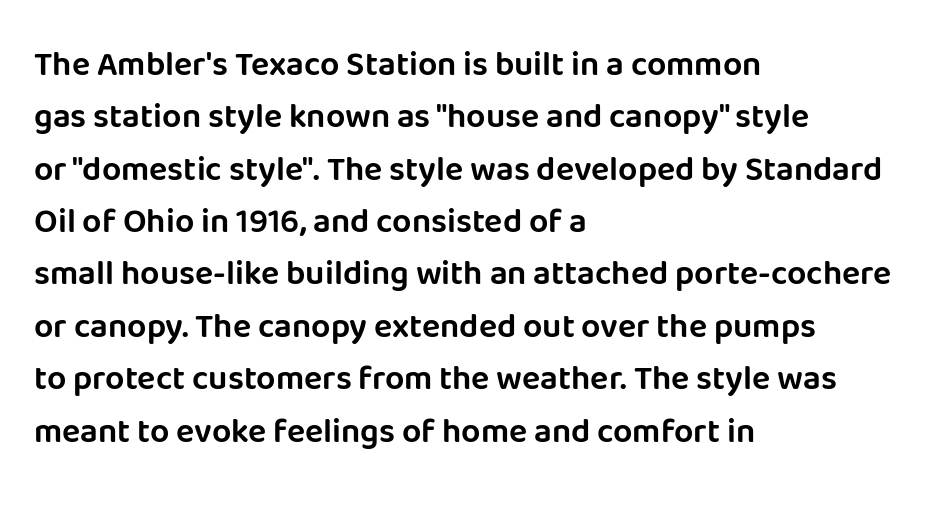
Note the varied advance widths — an 'i' is clearly narrower than an 'm'. The lettering holds an erect, upright posture throughout. Nobody drew a line under any word here. In terms of leading, this rendering sits right in the middle.
